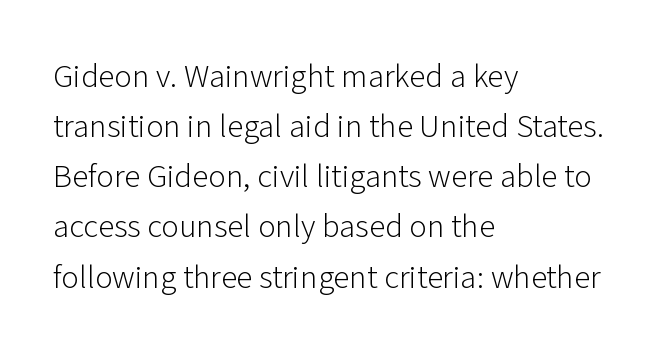
The image shows 33 px light sans-serif type, upright; set left-aligned, normal line spacing (1.52x), normal letter spacing, not underlined; low stroke contrast and a medium x-height.
